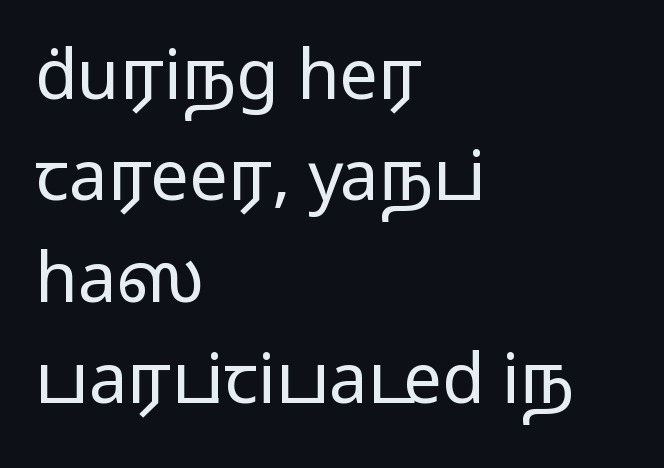
Q: Is the text italic (slanted)? A: No, it is upright.
Q: Is the typeface a serif or a sans-serif typeface? A: Sans-serif.
Q: Is the text underlined? A: No.
Q: How is the paragraph aligned? A: Left-aligned.
Q: Is the spacing between letters normal or unusually wide? A: Normal.
Q: Is the spacing between lines tight, normal or loose? A: Normal.
Q: Width (condensed, normal, or wide)? A: Wide.
Q: Stroke contrast? A: Medium.
Q: Monospaced? A: No.
